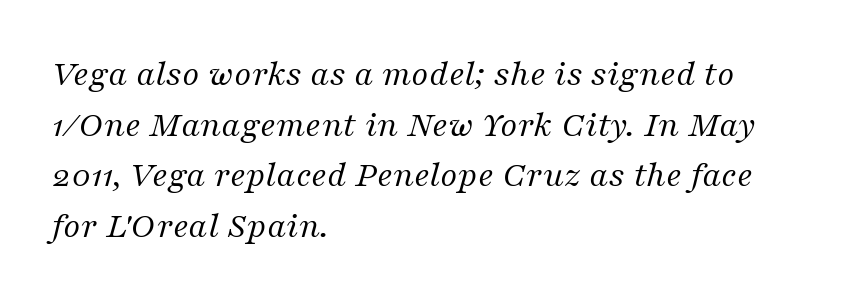
{"serif": "yes", "italic": "yes", "lean": "right", "slant_degrees": 16, "bold": "no", "weight": "regular", "width": "normal", "stroke_contrast": "medium", "x_height": "medium", "monospaced": "no", "underline": "no", "align": "left", "line_spacing": "normal", "line_spacing_ratio": 1.37, "letter_spacing": "normal", "letter_spacing_em": 0.0, "glyph_px": 37}
